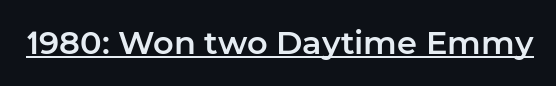
How are the letters spaced? Ordinarily, with no added tracking. Unlike a traditional serif, this face leaves its strokes unadorned. The letters stand upright; this is a roman face. The face used here appears with an underline applied.
